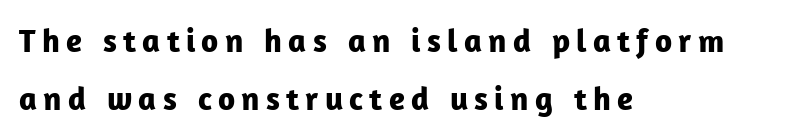
The image shows 33 px bold sans-serif type, upright; set left-aligned, line spacing 1.77x, not underlined; low stroke contrast and a medium x-height.
